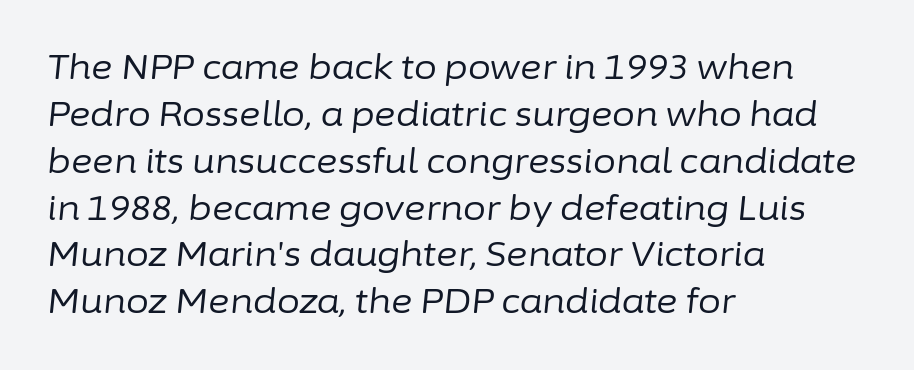
The image shows 33 px regular-weight type, italic (leaning right); set left-aligned, normal line spacing (1.42x), normal letter spacing, not underlined; low stroke contrast and a medium x-height.
